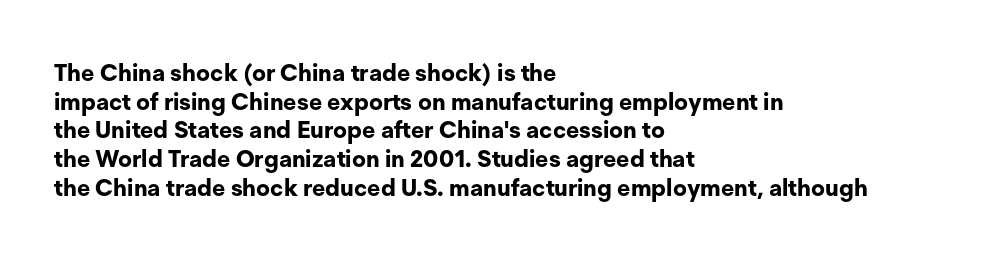
{"italic": "no", "bold": "yes", "underline": "no", "align": "left", "line_spacing": "normal", "line_spacing_ratio": 1.25, "letter_spacing": "normal", "letter_spacing_em": 0.0, "glyph_px": 23}
